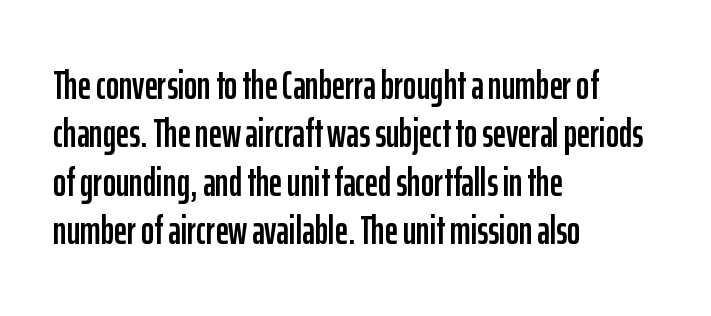
{"serif": "no", "italic": "no", "width": "condensed", "stroke_contrast": "low", "x_height": "medium", "monospaced": "no", "underline": "no", "align": "left", "line_spacing_ratio": 1.21, "letter_spacing": "normal", "letter_spacing_em": 0.0, "glyph_px": 40}
